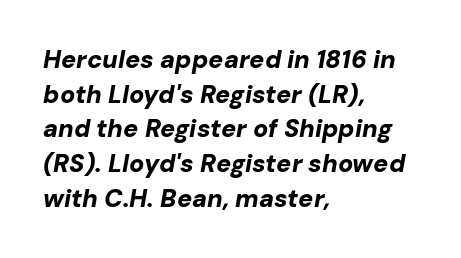
The image shows 25 px bold type, italic (leaning right); set left-aligned, normal line spacing (1.39x), normal letter spacing, not underlined.
